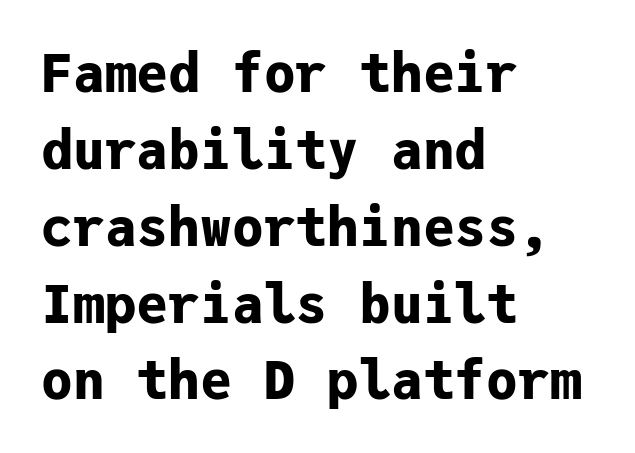
Observe the ordinary spacing: letters are neighbours, not strangers. The letters stand straight up with perfectly vertical stems. A typesetter would label this face a sans. Is there much room between lines? A standard amount, neither cramped nor airy.
